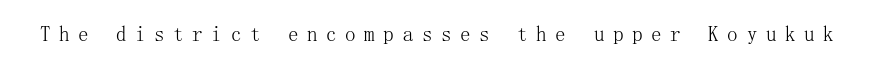
Do the letters lean? They stand straight. The type is letterspaced generously, with wide tracking. This rendering features lettering with no underline. Compared with a typical body face, this is equally light or lighter still.
